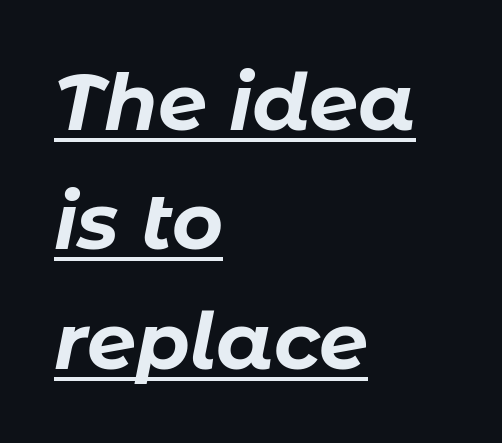
Q: Is the text bold? A: Yes.
Q: Is the text italic (slanted)? A: Yes, it leans right by about 11 degrees.
Q: Is the text underlined? A: Yes.
Q: How is the paragraph aligned? A: Left-aligned.
Q: Is the spacing between letters normal or unusually wide? A: Normal.
Q: Is the spacing between lines tight, normal or loose? A: Normal.
Q: Width (condensed, normal, or wide)? A: Normal.
Q: Stroke contrast? A: Low.
Q: x-height? A: Medium.
Q: Monospaced? A: No.
